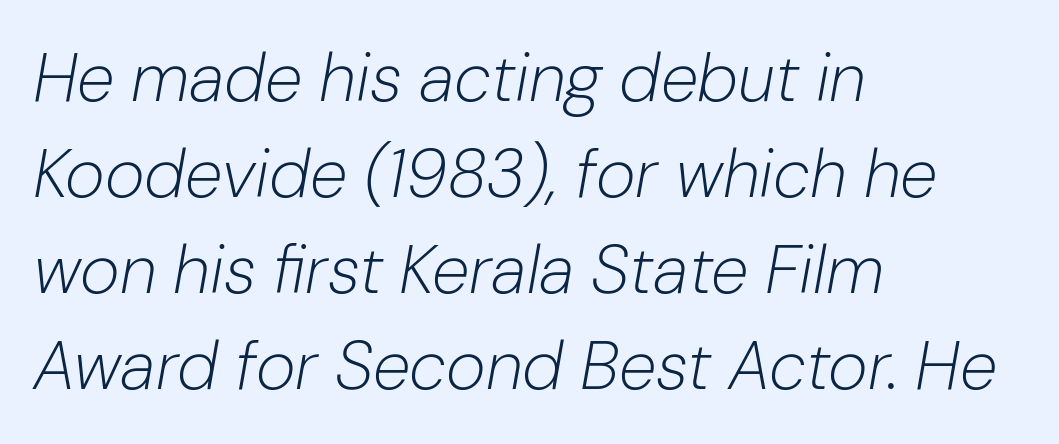
The letterforms sit at book weight or below. What's the leading like? Ordinary, nothing unusual. Horizontally, the lines are justified to the leading edge only. You can tell it's italic because the verticals aren't actually vertical. This sample has the flowing, uneven cadence of proportional lettering.
